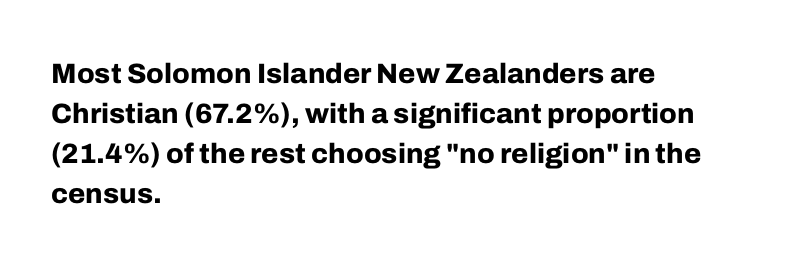
{"serif": "no", "italic": "no", "bold": "yes", "weight": "bold", "width": "normal", "stroke_contrast": "low", "x_height": "medium", "monospaced": "no", "underline": "no", "align": "left", "line_spacing": "normal", "line_spacing_ratio": 1.43, "letter_spacing": "normal", "letter_spacing_em": 0.0, "glyph_px": 28}
